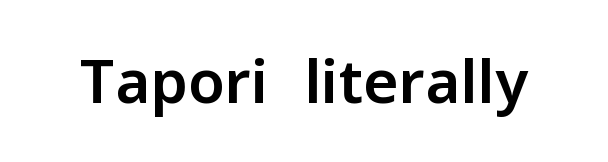
Q: Is the text italic (slanted)? A: No, it is upright.
Q: Is the typeface a serif or a sans-serif typeface? A: Sans-serif.
Q: Is the text underlined? A: No.
Q: Is the spacing between letters normal or unusually wide? A: Normal.
Q: Width (condensed, normal, or wide)? A: Normal.
Q: Stroke contrast? A: Low.
Q: x-height? A: Medium.
Q: Monospaced? A: No.
